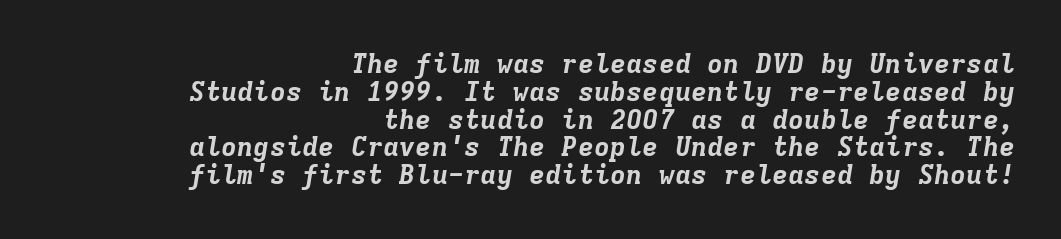
{"italic": "yes", "lean": "right", "slant_degrees": 9, "bold": "yes", "underline": "no", "align": "right", "line_spacing": "tight", "line_spacing_ratio": 1.03, "letter_spacing": "normal", "letter_spacing_em": 0.0, "glyph_px": 27}
